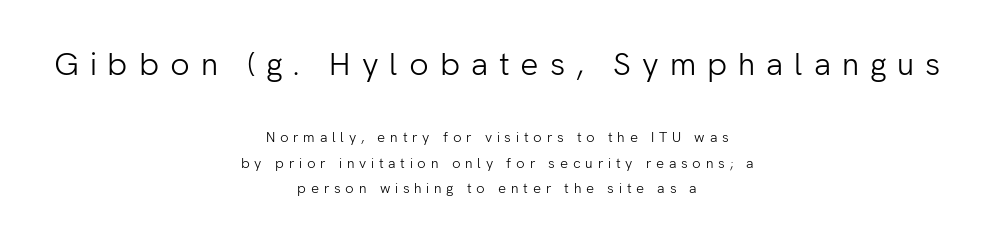
Unbolded letterforms with no extra heft. Horizontally, the lines are justified to the midpoint only. In terms of letterform style, serifs are entirely absent. Compare the two chunks: the upper has the greater cap height. A typesetter would call this proportional, since set widths differ per character.
